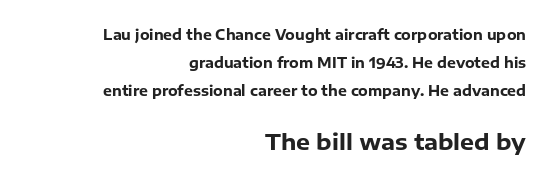
Q: Is the text bold? A: Yes.
Q: Is the text italic (slanted)? A: No, it is upright.
Q: Is the text underlined? A: No.
Q: How is the paragraph aligned? A: Right-aligned.
Q: Is the spacing between letters normal or unusually wide? A: Normal.
Q: Is the spacing between lines tight, normal or loose? A: Loose.
Q: Which block of text is set in a larger size, the first (top) or the second (bottom)? A: The second (bottom) one.
